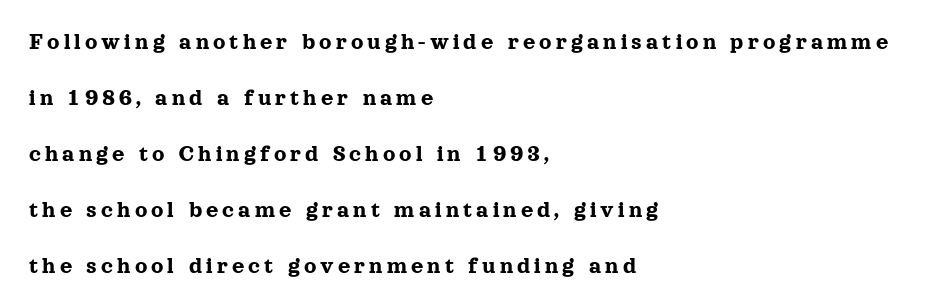
{"italic": "no", "underline": "no", "align": "left", "line_spacing": "loose", "line_spacing_ratio": 2.33, "glyph_px": 24}
